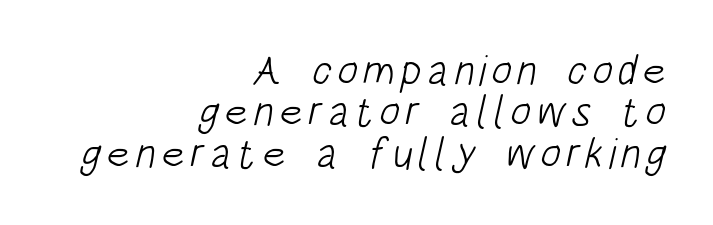
The image shows 43 px light, condensed sans-serif type; set right-aligned, tight line spacing (0.96x), not underlined; low stroke contrast and a large x-height.
